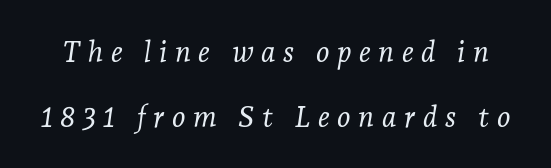
The image shows 29 px light serif type, italic (leaning right); set loose line spacing (2.24x), unusually wide letter spacing (+0.26 em), not underlined; low stroke contrast and a medium x-height.
